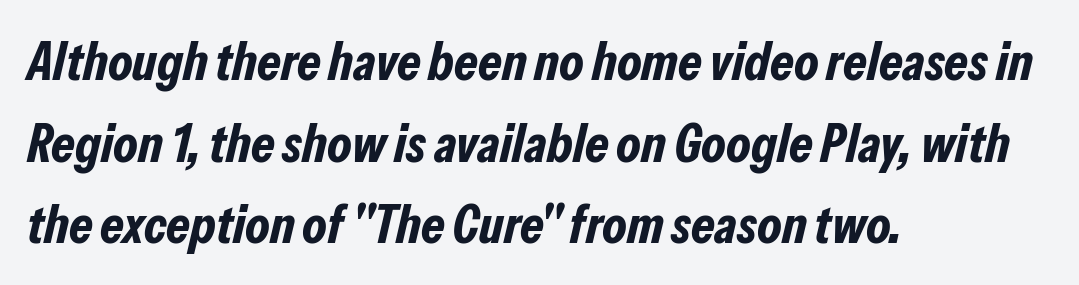
{"italic": "yes", "lean": "right", "slant_degrees": 13, "bold": "yes", "weight": "bold", "width": "condensed", "stroke_contrast": "low", "x_height": "medium", "monospaced": "no", "underline": "no", "align": "left", "line_spacing": "normal", "line_spacing_ratio": 1.51, "letter_spacing": "normal", "letter_spacing_em": 0.0, "glyph_px": 54}
